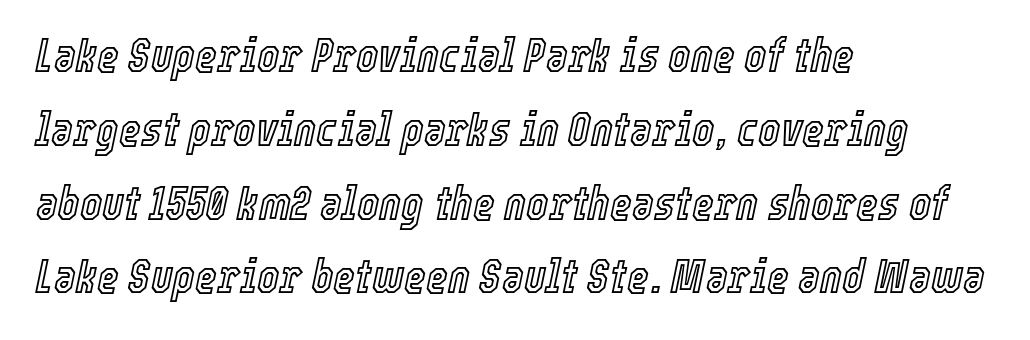
{"italic": "yes", "lean": "right", "slant_degrees": 12, "width": "condensed", "x_height": "medium", "monospaced": "no", "underline": "no", "align": "left", "line_spacing": "normal", "line_spacing_ratio": 1.57, "letter_spacing": "normal", "letter_spacing_em": 0.0, "glyph_px": 47}
